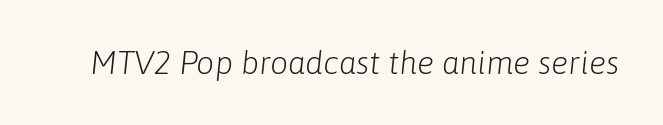
The image shows 32 px light type, italic (leaning right); set normal letter spacing, not underlined; low stroke contrast and a medium x-height.
